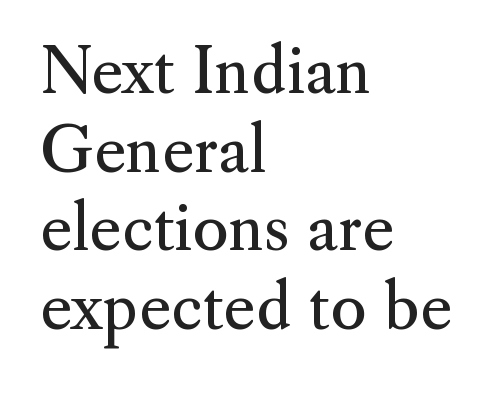
{"serif": "yes", "italic": "no", "bold": "no", "weight": "regular", "width": "normal", "stroke_contrast": "medium", "x_height": "small", "monospaced": "no", "underline": "no", "align": "left", "line_spacing": "normal", "line_spacing_ratio": 1.27, "letter_spacing": "normal", "letter_spacing_em": 0.0, "glyph_px": 62}
